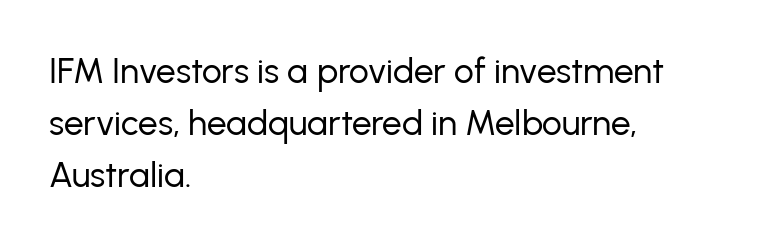
The image shows 35 px regular-weight sans-serif type, upright; set left-aligned, normal line spacing (1.48x), normal letter spacing, not underlined; low stroke contrast and a medium x-height.
